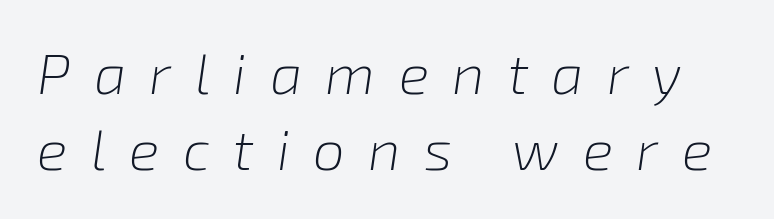
{"italic": "yes", "lean": "right", "slant_degrees": 8, "bold": "no", "weight": "light", "width": "normal", "stroke_contrast": "low", "x_height": "medium", "monospaced": "no", "underline": "no", "line_spacing": "normal", "line_spacing_ratio": 1.33, "letter_spacing": "wide", "letter_spacing_em": 0.41, "glyph_px": 57}
